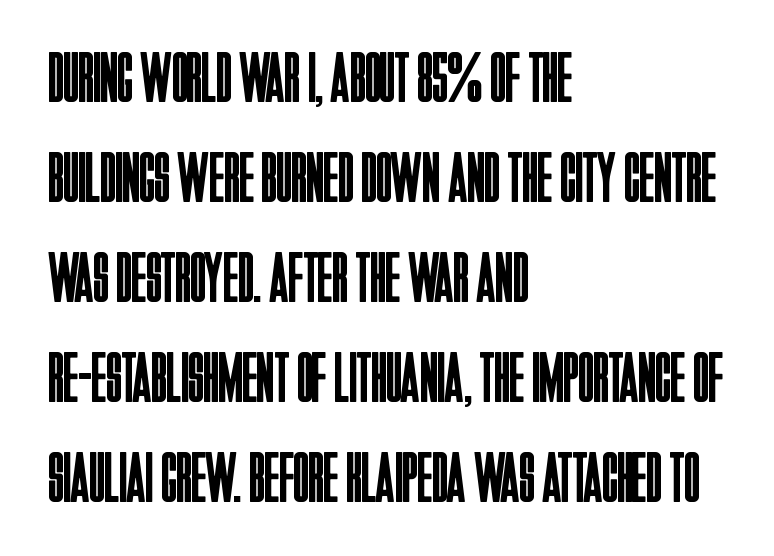
{"serif": "no", "italic": "no", "bold": "no", "weight": "regular", "width": "condensed", "stroke_contrast": "low", "x_height": "large", "monospaced": "no", "underline": "no", "align": "left", "line_spacing": "normal", "line_spacing_ratio": 1.41, "letter_spacing": "normal", "letter_spacing_em": 0.0, "glyph_px": 71}
